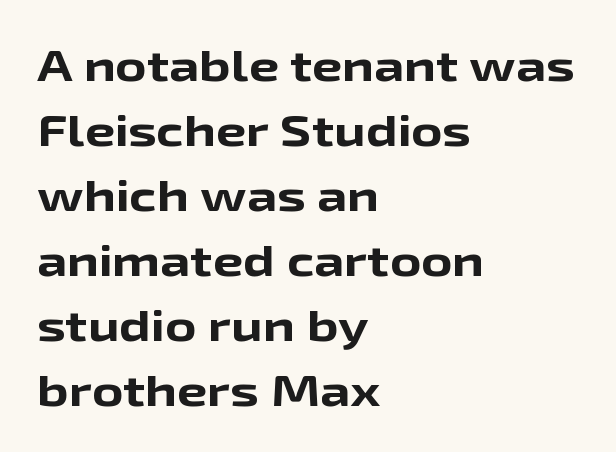
{"serif": "no", "italic": "no", "bold": "yes", "weight": "bold", "width": "wide", "stroke_contrast": "low", "x_height": "medium", "monospaced": "no", "underline": "no", "align": "left", "line_spacing": "normal", "line_spacing_ratio": 1.51, "letter_spacing": "normal", "letter_spacing_em": 0.0, "glyph_px": 43}
